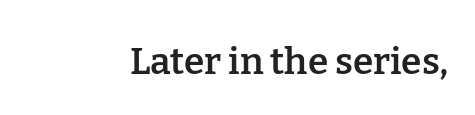
Typographically, this falls in the serif category. The type is set solid horizontally, with unmodified tracking. The foot of each line stays bare and open. The letters advance in unequal steps, a hallmark of proportional type.
